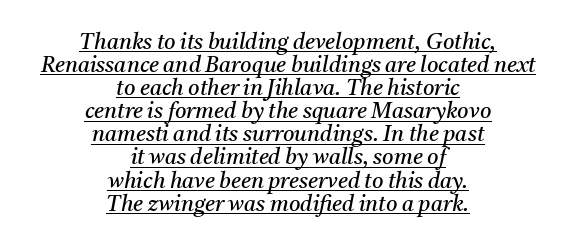
Q: Is the text bold? A: No.
Q: Is the text italic (slanted)? A: Yes, it leans right by about 11 degrees.
Q: Is the text underlined? A: Yes.
Q: How is the paragraph aligned? A: Centered.
Q: Is the spacing between letters normal or unusually wide? A: Normal.
Q: Is the spacing between lines tight, normal or loose? A: Tight.
